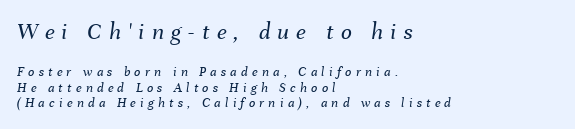
The image shows 24 px text type, italic (leaning right); set left-aligned, tight line spacing (1.12x), unusually wide letter spacing (+0.3 em), not underlined; the first (top) block is 1.71x larger.
